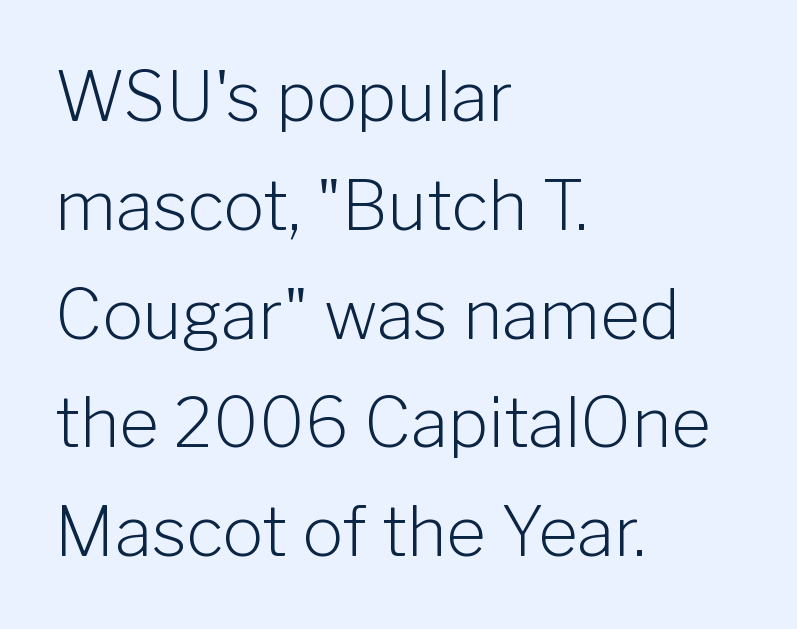
The image shows 68 px light sans-serif type, upright; set left-aligned, normal line spacing (1.6x), normal letter spacing, not underlined; low stroke contrast and a medium x-height.
